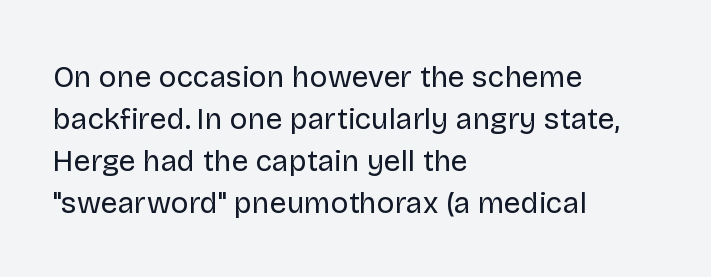
The image shows 30 px regular-weight sans-serif type, upright; set left-aligned, normal line spacing (1.4x), normal letter spacing, not underlined; low stroke contrast and a large x-height.
